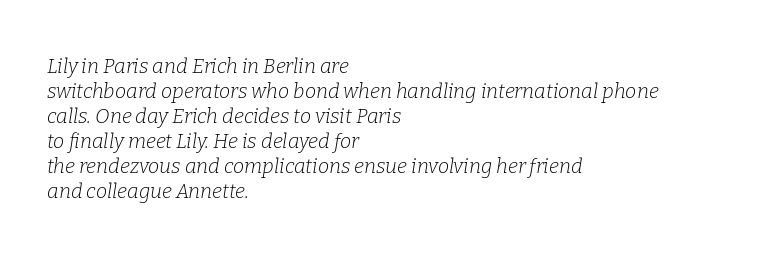
Q: Is the text bold? A: No.
Q: Is the text italic (slanted)? A: Yes, it leans right by about 9 degrees.
Q: Is the text underlined? A: No.
Q: How is the paragraph aligned? A: Left-aligned.
Q: Is the spacing between letters normal or unusually wide? A: Normal.
Q: Is the spacing between lines tight, normal or loose? A: Normal.
